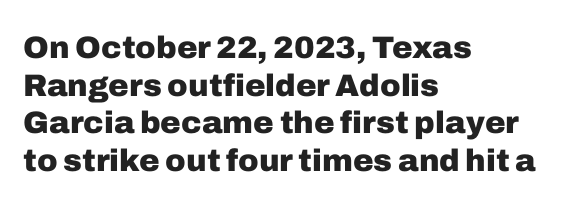
Q: Is the text bold? A: Yes.
Q: Is the text italic (slanted)? A: No, it is upright.
Q: Is the typeface a serif or a sans-serif typeface? A: Sans-serif.
Q: Is the text underlined? A: No.
Q: How is the paragraph aligned? A: Left-aligned.
Q: Is the spacing between letters normal or unusually wide? A: Normal.
Q: Width (condensed, normal, or wide)? A: Normal.
Q: Stroke contrast? A: Low.
Q: x-height? A: Medium.
Q: Monospaced? A: No.
